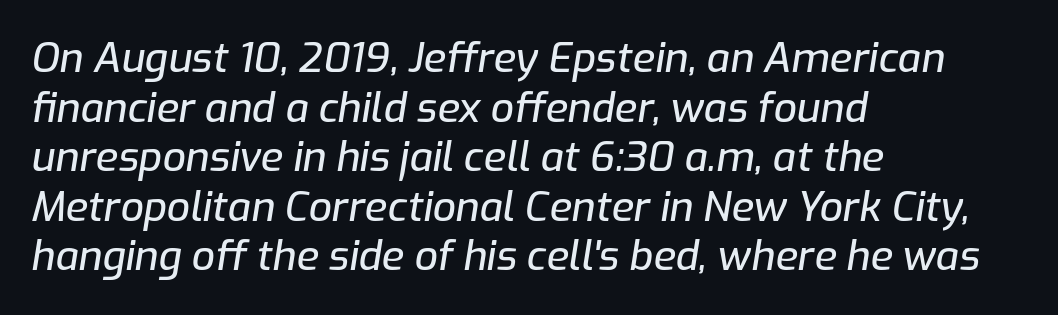
Q: Is the text italic (slanted)? A: Yes, it leans right by about 9 degrees.
Q: Is the text underlined? A: No.
Q: How is the paragraph aligned? A: Left-aligned.
Q: Is the spacing between letters normal or unusually wide? A: Normal.
Q: Width (condensed, normal, or wide)? A: Normal.
Q: Stroke contrast? A: Low.
Q: x-height? A: Medium.
Q: Monospaced? A: No.
